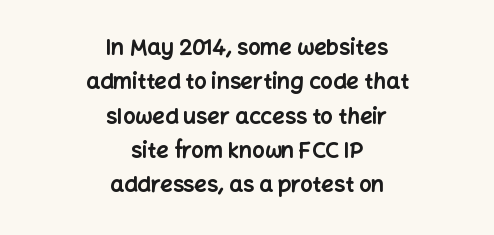
The image shows 22 px bold type, upright; set centered, normal line spacing (1.56x), normal letter spacing, not underlined.
